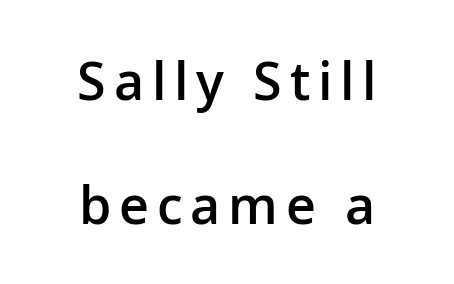
The font's upright variant was chosen for this text. Stroke terminals: plain, sans-serif. The leading is generous, giving the passage an open texture. Does the copy run flush right? No — it is centered line by line. Nobody drew a line under any word here.
